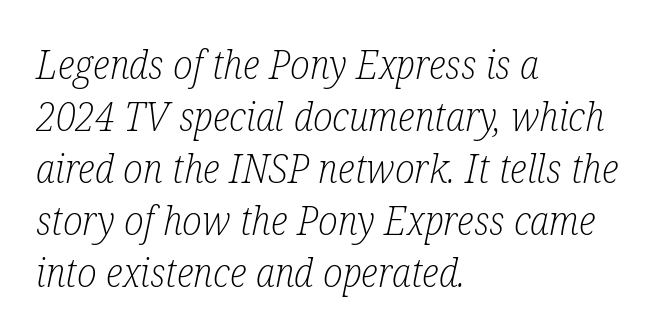
Q: Is the text bold? A: No.
Q: Is the text italic (slanted)? A: Yes, it leans right by about 12 degrees.
Q: Is the typeface a serif or a sans-serif typeface? A: Serif.
Q: Is the text underlined? A: No.
Q: How is the paragraph aligned? A: Left-aligned.
Q: Is the spacing between letters normal or unusually wide? A: Normal.
Q: Is the spacing between lines tight, normal or loose? A: Normal.
Q: Width (condensed, normal, or wide)? A: Condensed.
Q: Stroke contrast? A: Low.
Q: x-height? A: Medium.
Q: Monospaced? A: No.
